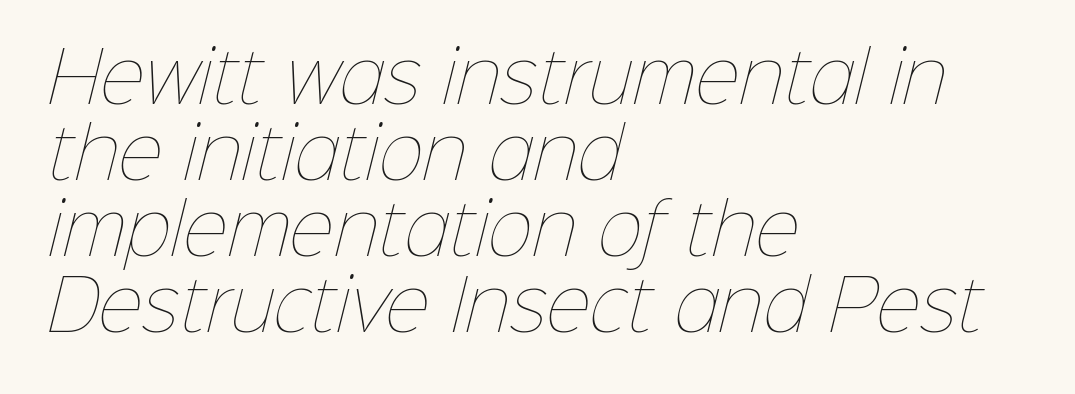
There is no visible air inserted between adjacent glyphs. Layout note: lines flush left. The vertical gap from one line to the next is small. Lines of text with bare space underneath.
